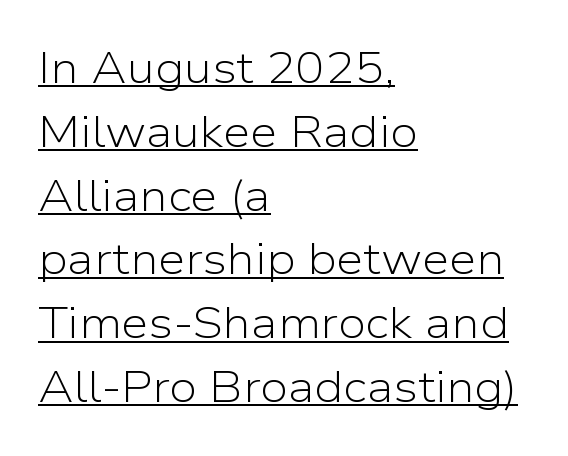
Nothing heavy about these letters — not bold at all. What kind of face is this? One without serifs — a sans. Leftover space on each line is placed entirely after the last word. The axis of the letterforms is exactly vertical. The tracking reads as untouched default to a designer's eye.
